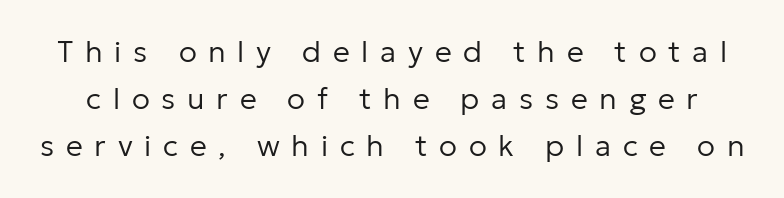
Q: Is the text bold? A: No.
Q: Is the text italic (slanted)? A: No, it is upright.
Q: Is the typeface a serif or a sans-serif typeface? A: Sans-serif.
Q: Is the text underlined? A: No.
Q: Is the spacing between letters normal or unusually wide? A: Unusually wide.
Q: Is the spacing between lines tight, normal or loose? A: Normal.
Q: Width (condensed, normal, or wide)? A: Normal.
Q: Stroke contrast? A: Low.
Q: x-height? A: Medium.
Q: Monospaced? A: No.
